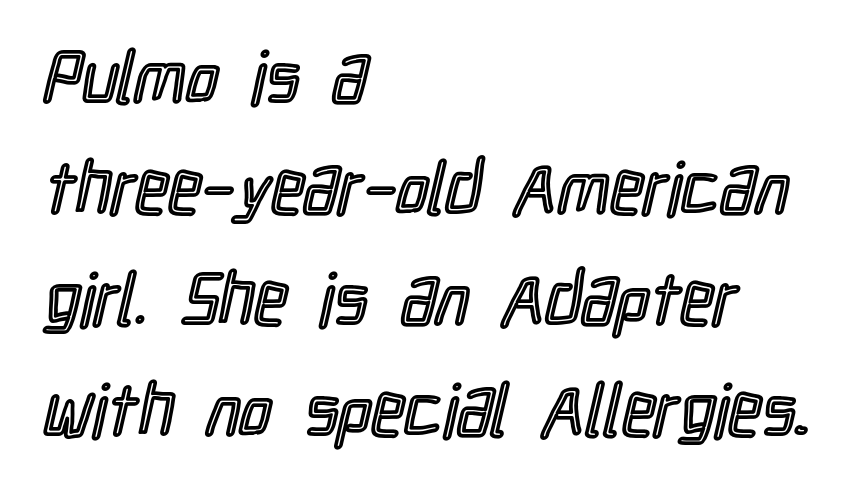
Q: Is the text italic (slanted)? A: Yes.
Q: Is the text underlined? A: No.
Q: How is the paragraph aligned? A: Left-aligned.
Q: Is the spacing between letters normal or unusually wide? A: Normal.
Q: Is the spacing between lines tight, normal or loose? A: Normal.
Q: Width (condensed, normal, or wide)? A: Condensed.
Q: x-height? A: Medium.
Q: Monospaced? A: No.
